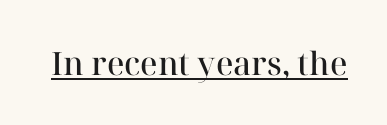
{"serif": "yes", "italic": "no", "bold": "semi", "weight": "semibold", "width": "normal", "stroke_contrast": "high", "x_height": "medium", "monospaced": "no", "underline": "yes", "letter_spacing": "normal", "letter_spacing_em": 0.0, "glyph_px": 32}
